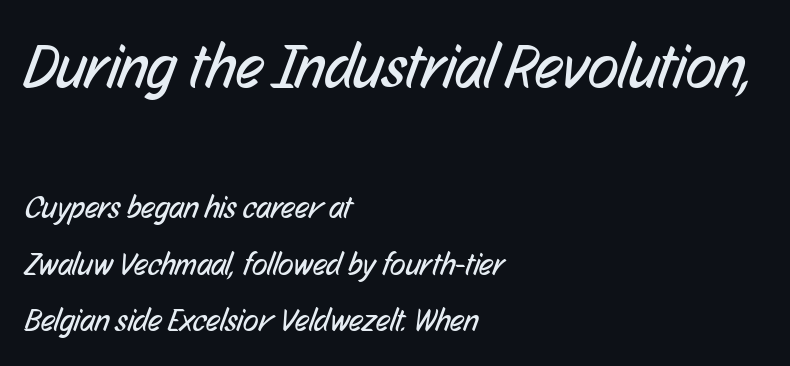
Nope, no serifs anywhere on these letters. Layout note: lines flush left. Typesetter's note — upper block bumped up in size, lower block left smaller. The typeface has the unassuming heft of standard copy or less. The letters sit at their default tracking, neither squeezed nor spread.
